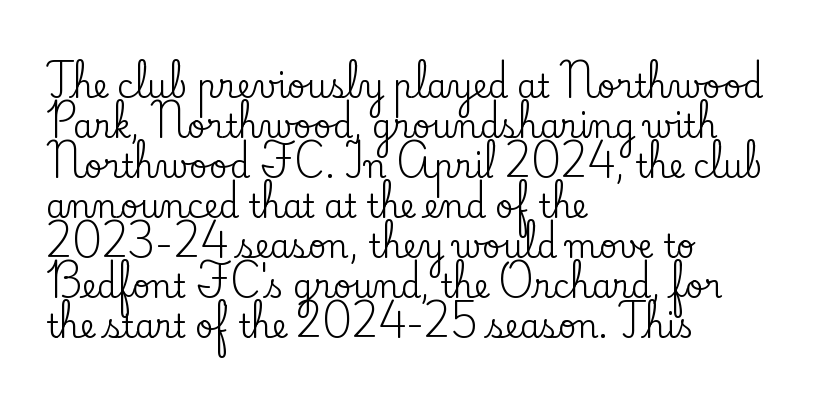
Underline: absent. In terms of letterspacing, this is plain default setting. These lines are rendered in a variable-pitch font. Notice how descenders clear the ascenders below comfortably — that's standard leading. Does the copy run flush right? No — it runs flush left. Designer's note — italics off, roman on.
